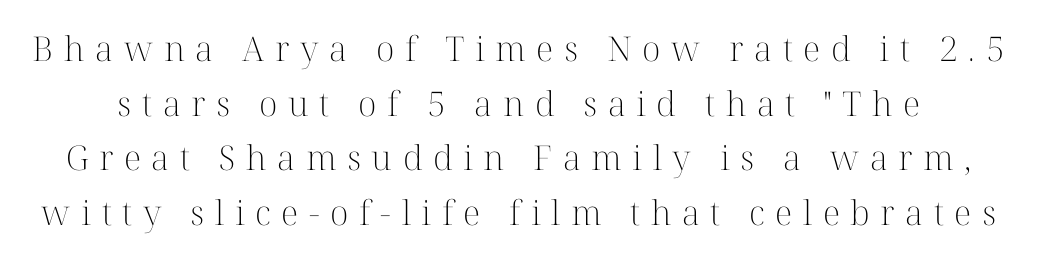
The image shows 34 px light serif type, upright; set normal line spacing (1.61x), unusually wide letter spacing (+0.31 em), not underlined; high stroke contrast and a medium x-height.
